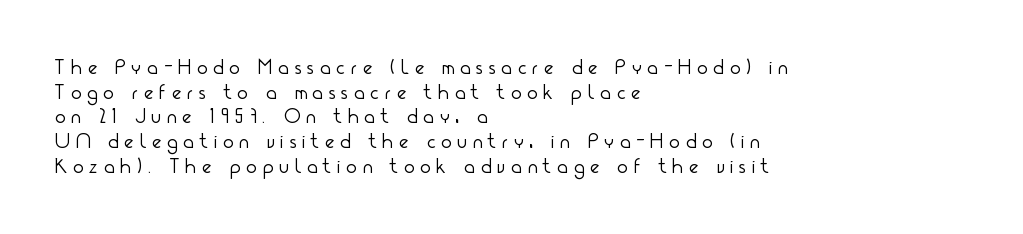
The image shows 22 px text type, upright; set left-aligned, tight line spacing (1.12x), unusually wide letter spacing (+0.28 em), not underlined.
